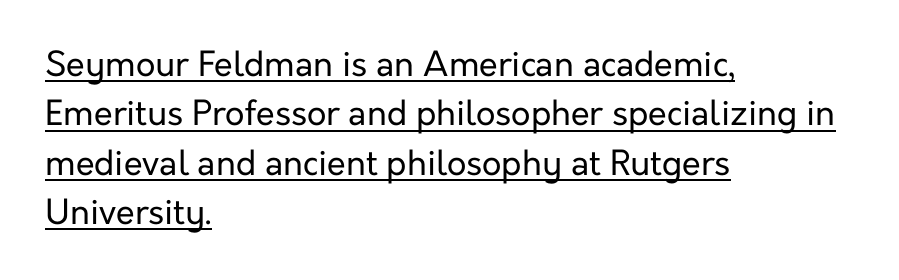
The image shows 34 px regular-weight sans-serif type, upright; set left-aligned, normal line spacing (1.45x), normal letter spacing, underlined; low stroke contrast and a medium x-height.
